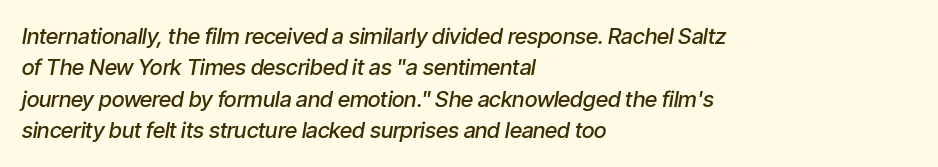
Q: Is the text bold? A: Semi-bold.
Q: Is the text italic (slanted)? A: Yes, it leans right by about 9 degrees.
Q: Is the text underlined? A: No.
Q: How is the paragraph aligned? A: Left-aligned.
Q: Is the spacing between letters normal or unusually wide? A: Normal.
Q: Is the spacing between lines tight, normal or loose? A: Normal.
